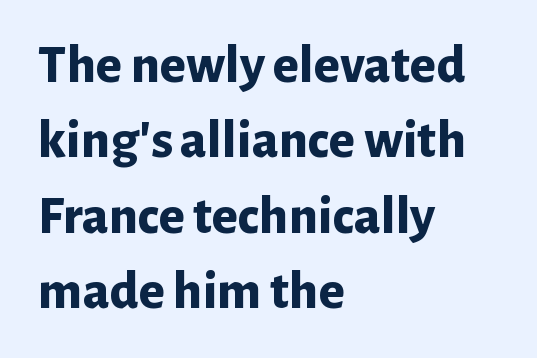
The image shows 55 px bold sans-serif type, upright; set left-aligned, normal line spacing (1.37x), normal letter spacing, not underlined; low stroke contrast and a medium x-height.
